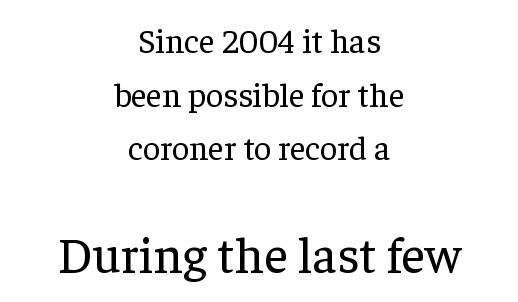
Q: Is the text bold? A: No.
Q: Is the text italic (slanted)? A: No, it is upright.
Q: Is the typeface a serif or a sans-serif typeface? A: Serif.
Q: Is the text underlined? A: No.
Q: How is the paragraph aligned? A: Centered.
Q: Is the spacing between letters normal or unusually wide? A: Normal.
Q: Is the spacing between lines tight, normal or loose? A: Normal.
Q: Which block of text is set in a larger size, the first (top) or the second (bottom)? A: The second (bottom) one.
Q: Width (condensed, normal, or wide)? A: Normal.
Q: Stroke contrast? A: Low.
Q: x-height? A: Medium.
Q: Monospaced? A: No.
